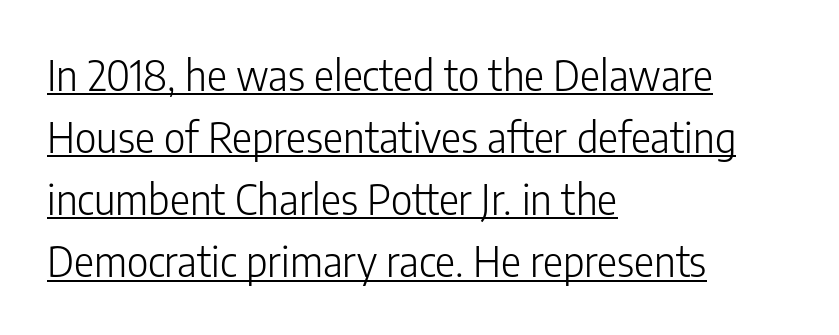
Examine the stroke ends and you'll find no serifs. The block of text has a typical density, with ordinary space between rows. This sample uses plain, unmodified letter spacing. Spacing verdict: proportional, widths tailored to each character.
